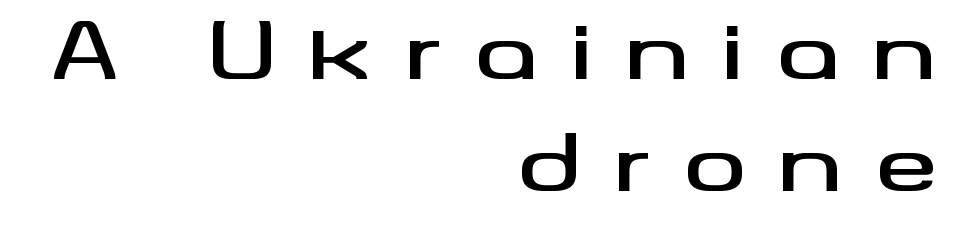
Q: Is the text italic (slanted)? A: No, it is upright.
Q: Is the typeface a serif or a sans-serif typeface? A: Sans-serif.
Q: Is the text underlined? A: No.
Q: How is the paragraph aligned? A: Right-aligned.
Q: Is the spacing between letters normal or unusually wide? A: Unusually wide.
Q: Is the spacing between lines tight, normal or loose? A: Normal.
Q: Width (condensed, normal, or wide)? A: Wide.
Q: Stroke contrast? A: Medium.
Q: x-height? A: Small.
Q: Monospaced? A: No.
